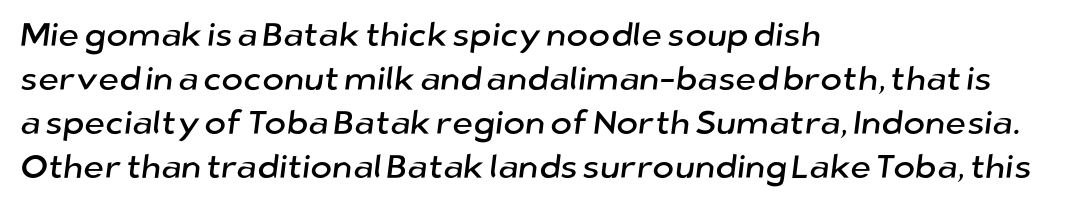
Q: Is the typeface a serif or a sans-serif typeface? A: Sans-serif.
Q: Is the text underlined? A: No.
Q: How is the paragraph aligned? A: Left-aligned.
Q: Is the spacing between letters normal or unusually wide? A: Normal.
Q: Is the spacing between lines tight, normal or loose? A: Normal.
Q: Width (condensed, normal, or wide)? A: Normal.
Q: Stroke contrast? A: Low.
Q: x-height? A: Medium.
Q: Monospaced? A: No.
